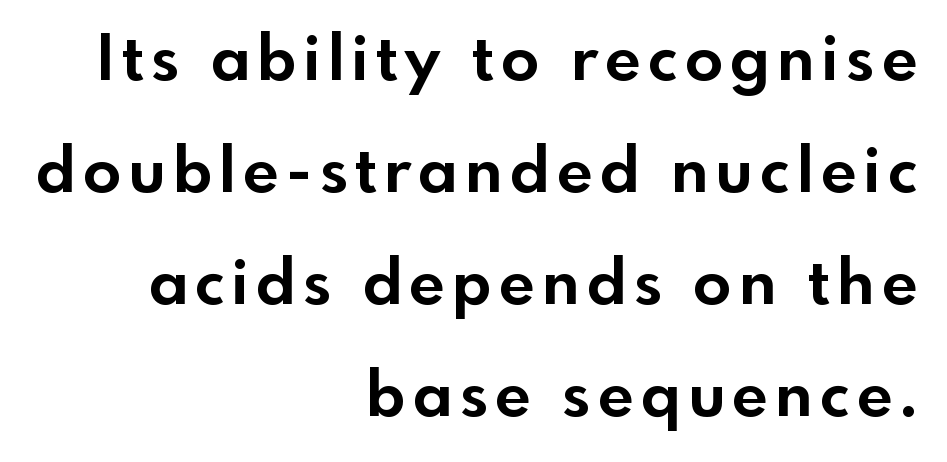
The image shows 63 px bold sans-serif type, upright; set right-aligned, line spacing 1.78x, not underlined; a small x-height.
